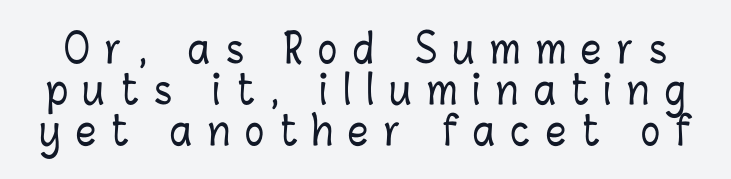
{"italic": "no", "width": "condensed", "stroke_contrast": "low", "x_height": "medium", "monospaced": "no", "underline": "no", "line_spacing": "tight", "line_spacing_ratio": 1.03, "letter_spacing": "wide", "letter_spacing_em": 0.39, "glyph_px": 40}
